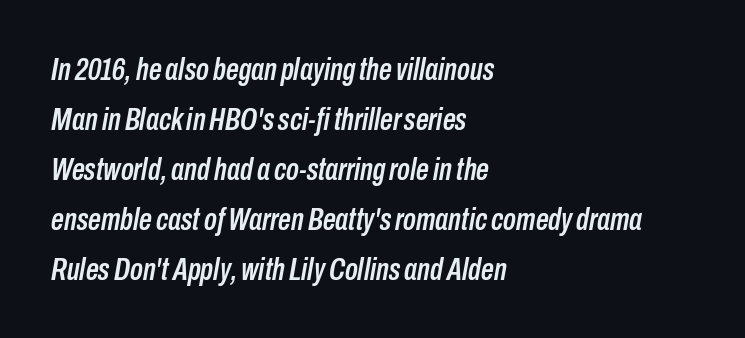
{"italic": "yes", "lean": "right", "slant_degrees": 10, "width": "condensed", "stroke_contrast": "low", "x_height": "medium", "monospaced": "no", "underline": "no", "align": "left", "line_spacing": "normal", "line_spacing_ratio": 1.56, "letter_spacing": "normal", "letter_spacing_em": 0.0, "glyph_px": 32}
